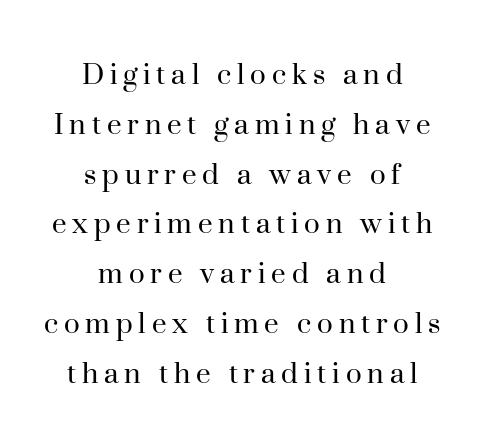
Q: Is the text bold? A: No.
Q: Is the text italic (slanted)? A: No, it is upright.
Q: Is the typeface a serif or a sans-serif typeface? A: Serif.
Q: Is the text underlined? A: No.
Q: How is the paragraph aligned? A: Centered.
Q: Is the spacing between lines tight, normal or loose? A: Normal.
Q: Width (condensed, normal, or wide)? A: Normal.
Q: Stroke contrast? A: High.
Q: x-height? A: Small.
Q: Monospaced? A: No.
